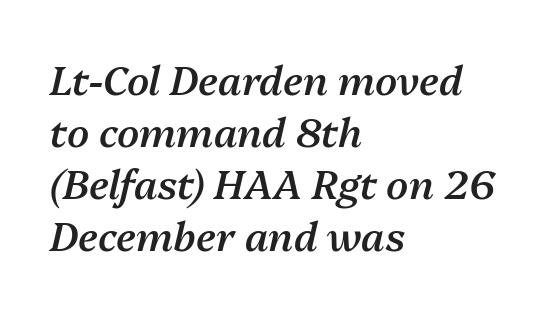
The image shows 40 px semibold type, italic (leaning right); set left-aligned, normal line spacing (1.3x), normal letter spacing, not underlined; medium stroke contrast and a medium x-height.
